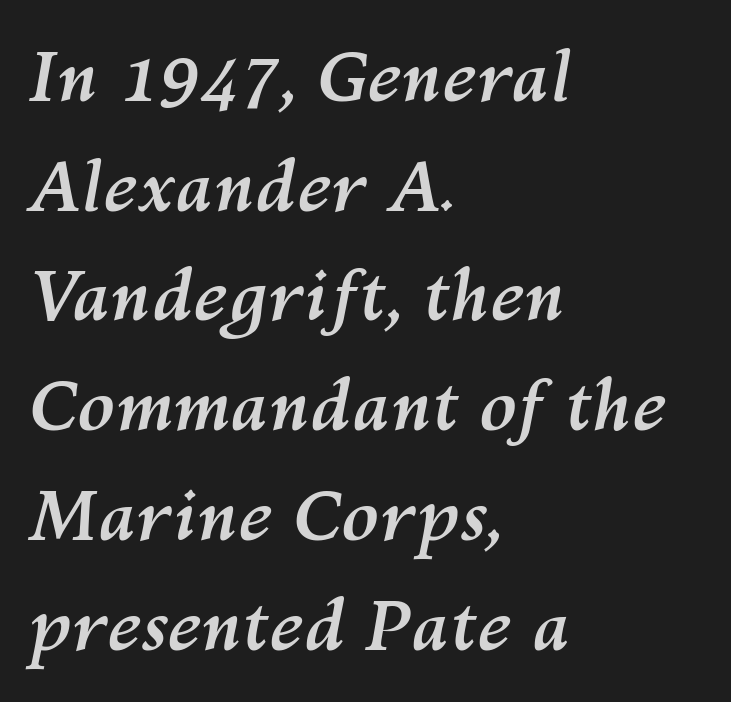
{"italic": "yes", "lean": "right", "slant_degrees": 10, "bold": "yes", "weight": "semibold", "width": "normal", "stroke_contrast": "medium", "x_height": "medium", "monospaced": "no", "underline": "no", "align": "left", "line_spacing": "normal", "line_spacing_ratio": 1.59, "letter_spacing": "normal", "letter_spacing_em": 0.0, "glyph_px": 69}
